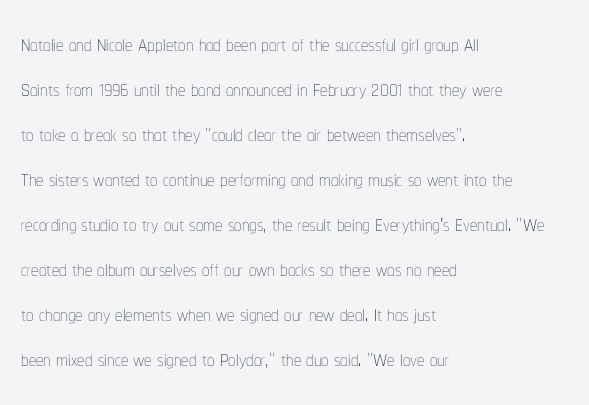
The image shows 29 px thin, condensed type, upright; set left-aligned, normal line spacing (1.55x), normal letter spacing, not underlined; low stroke contrast and a medium x-height.
